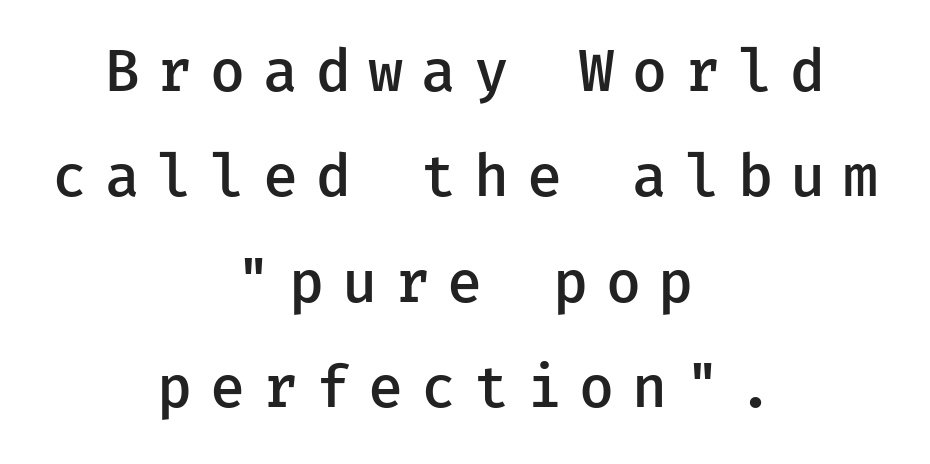
Q: Is the text bold? A: Semi-bold.
Q: Is the text italic (slanted)? A: No, it is upright.
Q: Is the typeface a serif or a sans-serif typeface? A: Sans-serif.
Q: Is the text underlined? A: No.
Q: How is the paragraph aligned? A: Centered.
Q: Is the spacing between letters normal or unusually wide? A: Unusually wide.
Q: Width (condensed, normal, or wide)? A: Normal.
Q: Stroke contrast? A: Low.
Q: x-height? A: Medium.
Q: Monospaced? A: Yes.
